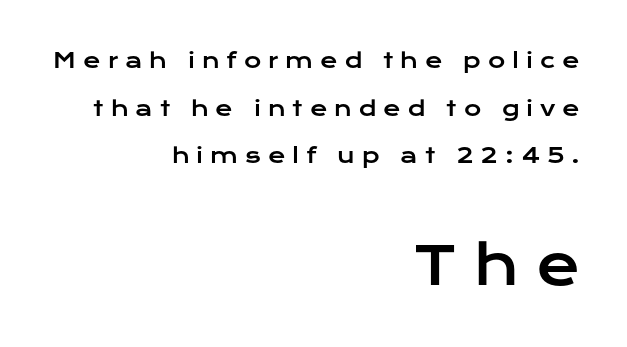
{"serif": "no", "italic": "no", "width": "wide", "stroke_contrast": "low", "x_height": "medium", "monospaced": "no", "underline": "no", "align": "right", "line_spacing": "loose", "line_spacing_ratio": 2.27, "letter_spacing": "wide", "letter_spacing_em": 0.33, "larger_block": "second", "size_ratio": 2.52, "glyph_px": 53}
